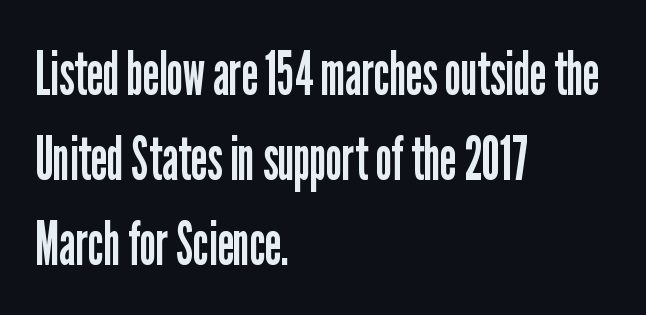
The rendering anchors every line to the left-hand side. Note the varied advance widths — an 'i' is clearly narrower than an 'm'. The characters are drawn with everyday or finer stroke widths. The passage shown stacks its lines at a standard gap. Is this a sans? Yes — the strokes have no serifs. Beneath every word, the page is bare.
